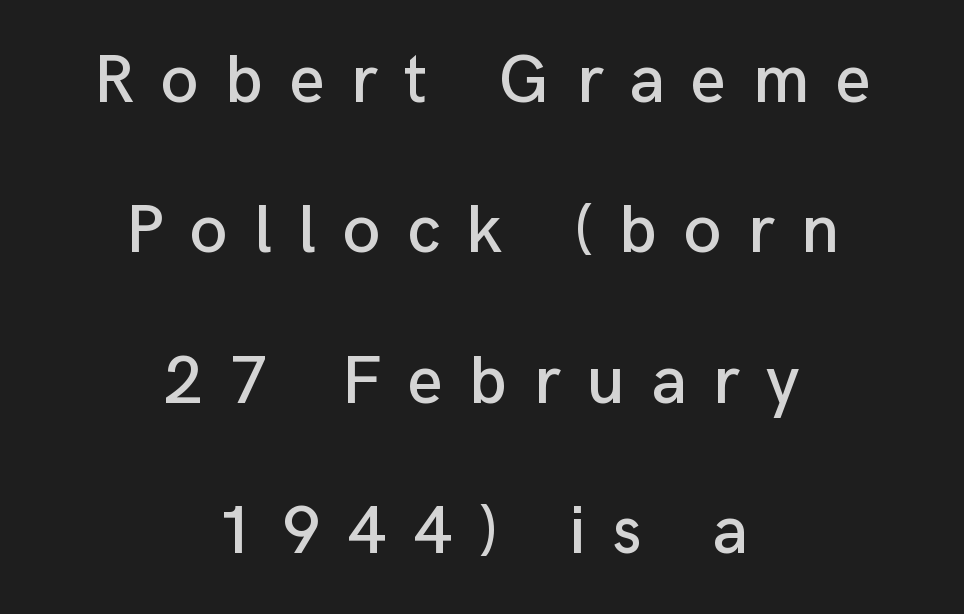
The image shows 68 px sans-serif type, upright; set centered, loose line spacing (2.21x), unusually wide letter spacing (+0.39 em), not underlined; low stroke contrast and a medium x-height.
